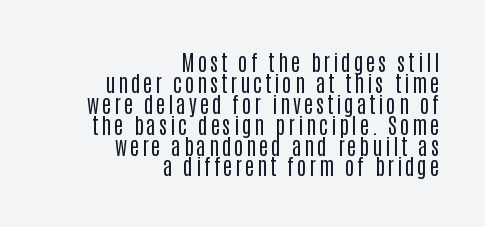
{"italic": "no", "bold": "no", "underline": "no", "align": "right", "line_spacing": "tight", "line_spacing_ratio": 0.95, "glyph_px": 22}
